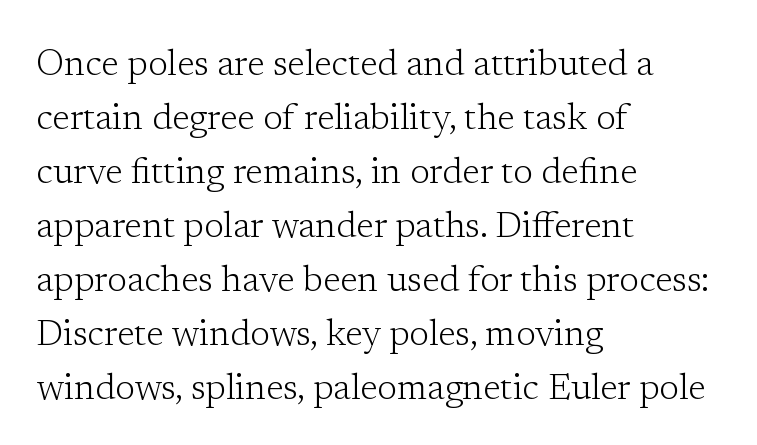
{"serif": "yes", "italic": "no", "bold": "no", "weight": "light", "width": "normal", "stroke_contrast": "low", "x_height": "medium", "monospaced": "no", "underline": "no", "align": "left", "line_spacing": "normal", "line_spacing_ratio": 1.5, "letter_spacing": "normal", "letter_spacing_em": 0.0, "glyph_px": 36}
